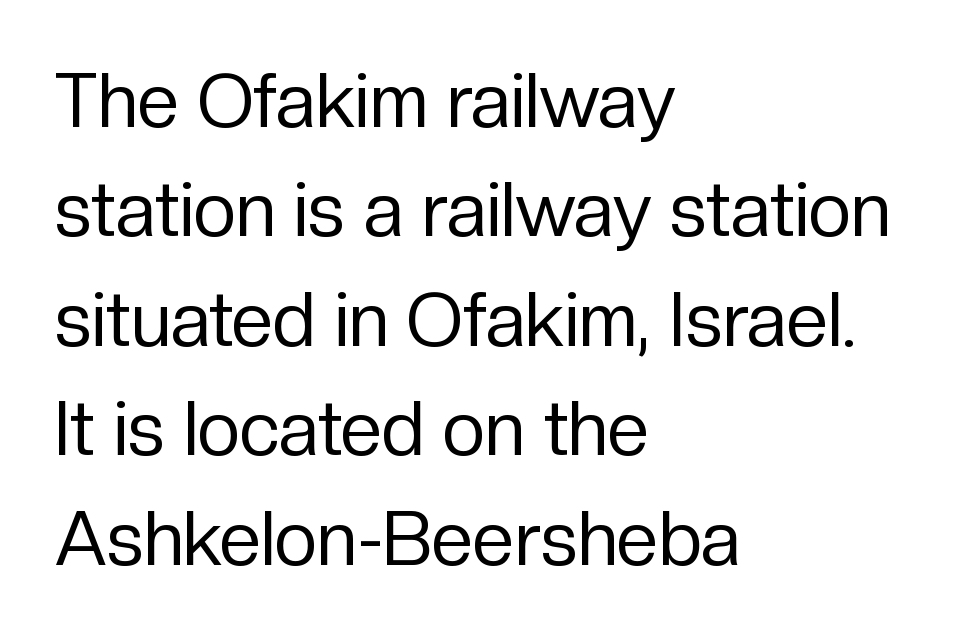
Q: Is the text bold? A: No.
Q: Is the text italic (slanted)? A: No, it is upright.
Q: Is the typeface a serif or a sans-serif typeface? A: Sans-serif.
Q: Is the text underlined? A: No.
Q: How is the paragraph aligned? A: Left-aligned.
Q: Is the spacing between letters normal or unusually wide? A: Normal.
Q: Is the spacing between lines tight, normal or loose? A: Normal.
Q: Width (condensed, normal, or wide)? A: Normal.
Q: Stroke contrast? A: Low.
Q: x-height? A: Medium.
Q: Monospaced? A: No.
